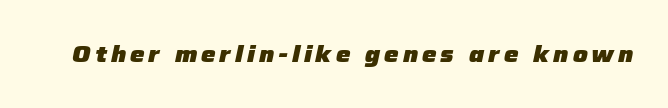
Q: Is the text bold? A: Yes.
Q: Is the text italic (slanted)? A: Yes, it leans right by about 12 degrees.
Q: Is the text underlined? A: No.
